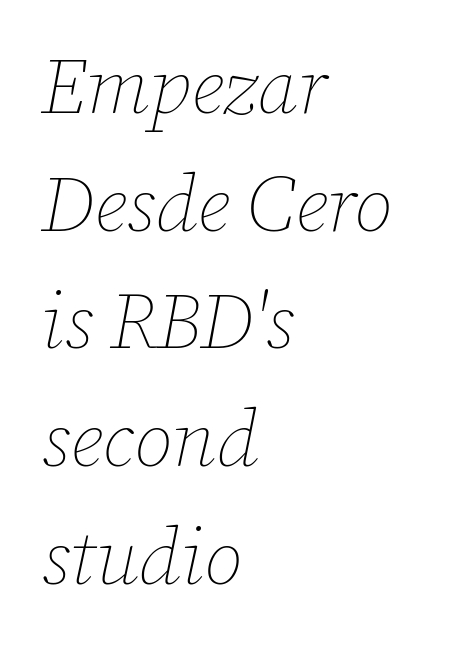
Does the copy run flush right? No — it runs flush left. Standard letterfit; no display-style spreading of the glyphs. No heavy texture on the line: the type isn't bold. Underline: absent. What's the leading like? Ordinary, nothing unusual.
